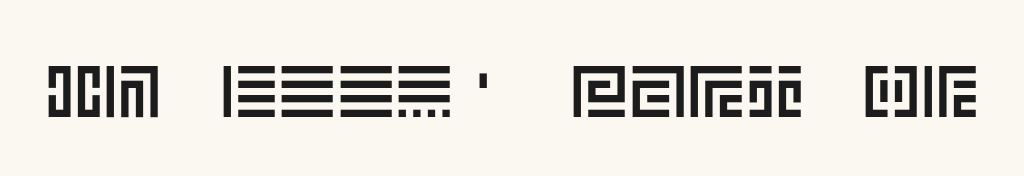
Nobody touched the tracking dial on this one. Clear beneath every line of the passage. Notice how the stems are strictly vertical — no italics here.
